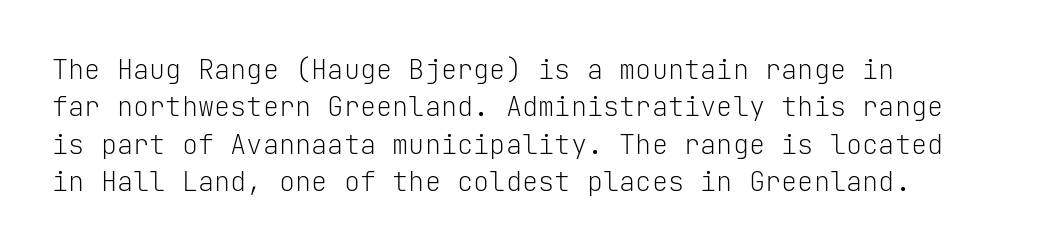
The image shows 27 px text type, upright; set normal line spacing (1.38x), normal letter spacing, not underlined.
